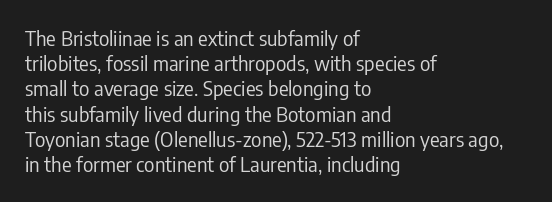
How would I describe the line gaps? Plain and ordinary. Stem width sits at or under what a default text font uses. Posture: straight, roman, zero tilt. Underlining? Definitely not there. How are the letters spaced? Ordinarily, with no added tracking. Alignment: flush left.
